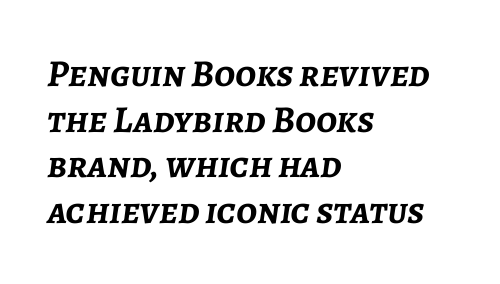
The image shows 38 px semibold type, italic (leaning right); set left-aligned, line spacing 1.2x, normal letter spacing, not underlined; low stroke contrast and a medium x-height.
